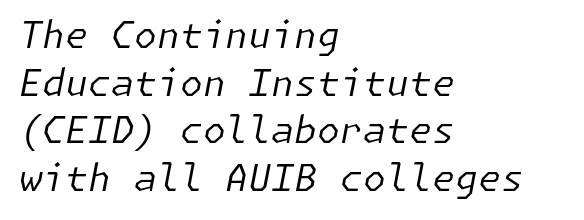
{"italic": "yes", "lean": "right", "slant_degrees": 11, "bold": "no", "weight": "regular", "width": "normal", "stroke_contrast": "low", "x_height": "medium", "underline": "no", "align": "left", "line_spacing": "normal", "line_spacing_ratio": 1.29, "letter_spacing": "normal", "letter_spacing_em": 0.0, "glyph_px": 37}
